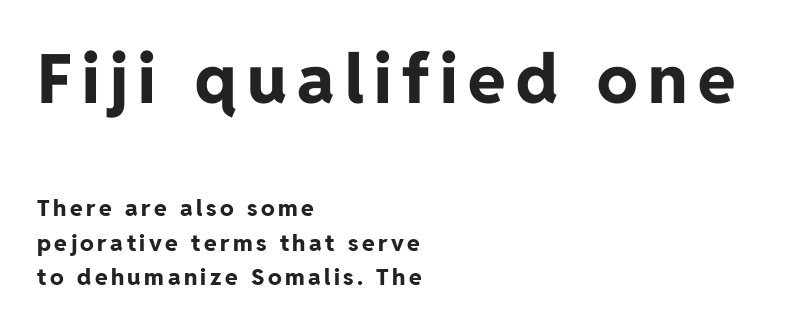
{"serif": "no", "italic": "no", "bold": "yes", "weight": "bold", "width": "normal", "stroke_contrast": "low", "x_height": "medium", "monospaced": "no", "underline": "no", "align": "left", "line_spacing": "normal", "line_spacing_ratio": 1.5, "larger_block": "first", "size_ratio": 2.96, "glyph_px": 68}
